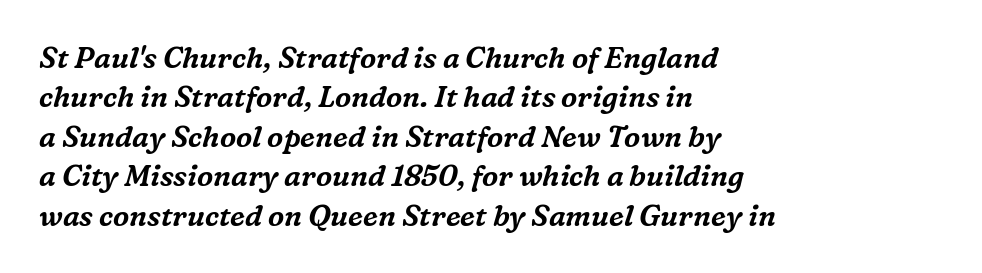
{"serif": "yes", "italic": "yes", "lean": "right", "slant_degrees": 16, "width": "normal", "stroke_contrast": "medium", "x_height": "medium", "monospaced": "no", "underline": "no", "align": "left", "line_spacing": "normal", "line_spacing_ratio": 1.36, "letter_spacing": "normal", "letter_spacing_em": 0.0, "glyph_px": 29}
